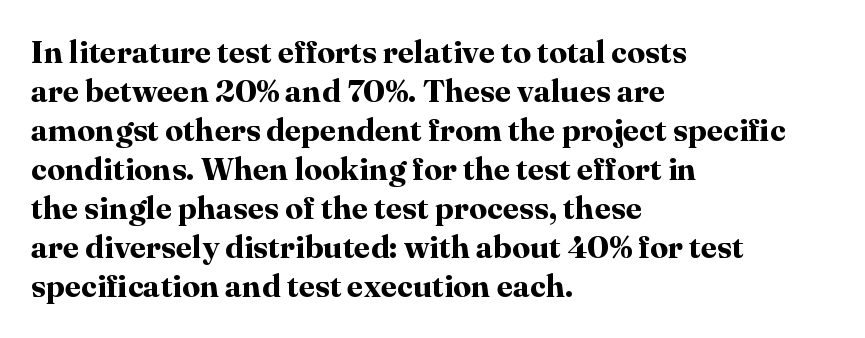
Q: Is the text bold? A: Yes.
Q: Is the text italic (slanted)? A: No, it is upright.
Q: Is the typeface a serif or a sans-serif typeface? A: Serif.
Q: Is the text underlined? A: No.
Q: How is the paragraph aligned? A: Left-aligned.
Q: Is the spacing between letters normal or unusually wide? A: Normal.
Q: Width (condensed, normal, or wide)? A: Normal.
Q: Stroke contrast? A: High.
Q: x-height? A: Medium.
Q: Monospaced? A: No.
